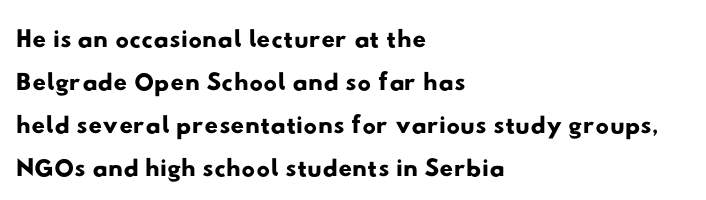
The image shows 38 px wide sans-serif type; set left-aligned, tight line spacing (1.13x), normal letter spacing, not underlined; low stroke contrast and a small x-height.
